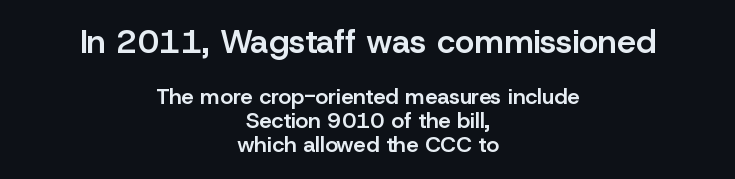
{"serif": "no", "italic": "no", "bold": "semi", "weight": "semibold", "width": "normal", "stroke_contrast": "low", "x_height": "medium", "monospaced": "no", "underline": "no", "align": "center", "line_spacing": "tight", "line_spacing_ratio": 1.09, "letter_spacing": "normal", "letter_spacing_em": 0.0, "larger_block": "first", "size_ratio": 1.5, "glyph_px": 33}
